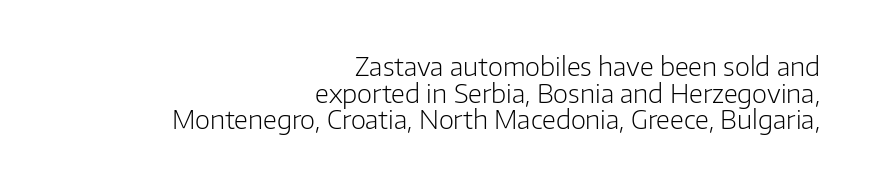
Check under the words: just untouched page. The letters look calm and open, with moderate or lighter stems. Every stem runs plumb, perpendicular to the baseline. The lines in this sample share a right terminus and differ only in where they begin. Nothing unusual about the tracking: characters are spaced as the font intends. In terms of leading, this rendering errs on the cramped side.
